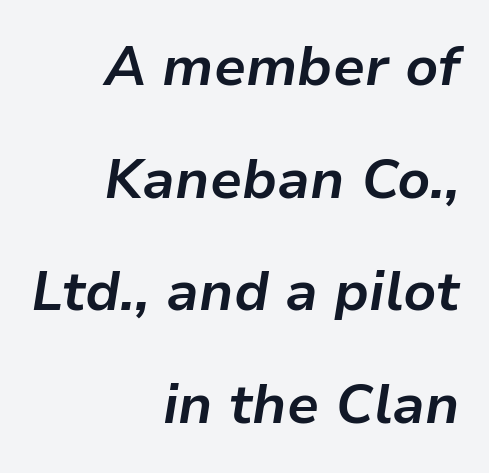
The image shows 55 px bold type, italic (leaning right); set right-aligned, loose line spacing (2.05x), normal letter spacing, not underlined; low stroke contrast and a medium x-height.
